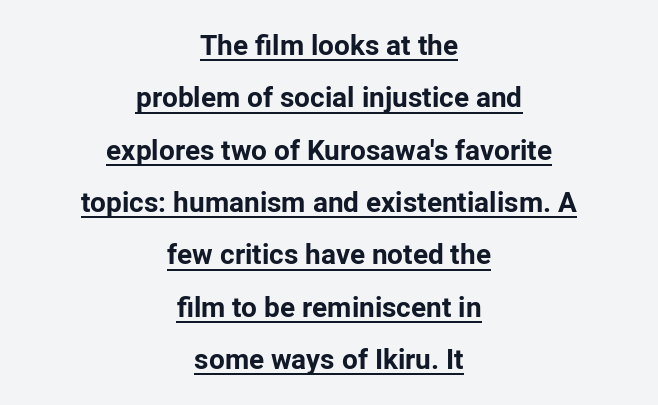
Q: Is the text bold? A: Yes.
Q: Is the text italic (slanted)? A: No, it is upright.
Q: Is the typeface a serif or a sans-serif typeface? A: Sans-serif.
Q: Is the text underlined? A: Yes.
Q: How is the paragraph aligned? A: Centered.
Q: Is the spacing between letters normal or unusually wide? A: Normal.
Q: Width (condensed, normal, or wide)? A: Normal.
Q: Stroke contrast? A: Low.
Q: x-height? A: Medium.
Q: Monospaced? A: No.
